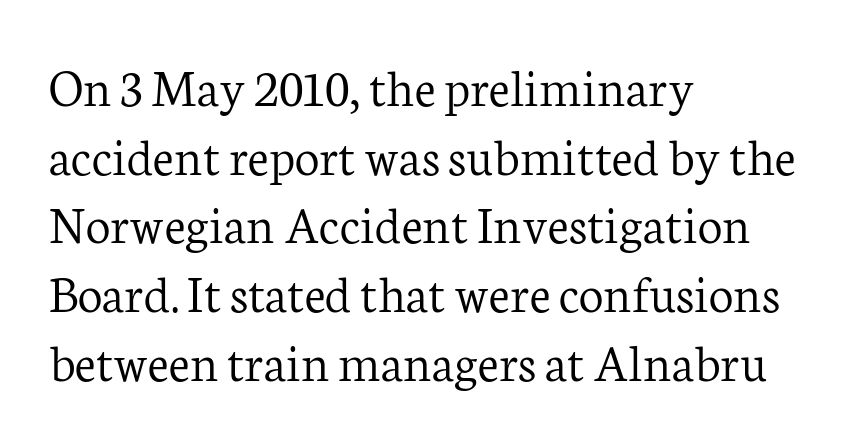
Q: Is the text bold? A: No.
Q: Is the text italic (slanted)? A: No, it is upright.
Q: Is the typeface a serif or a sans-serif typeface? A: Serif.
Q: Is the text underlined? A: No.
Q: How is the paragraph aligned? A: Left-aligned.
Q: Is the spacing between letters normal or unusually wide? A: Normal.
Q: Is the spacing between lines tight, normal or loose? A: Normal.
Q: Width (condensed, normal, or wide)? A: Normal.
Q: Stroke contrast? A: Low.
Q: x-height? A: Medium.
Q: Monospaced? A: No.
